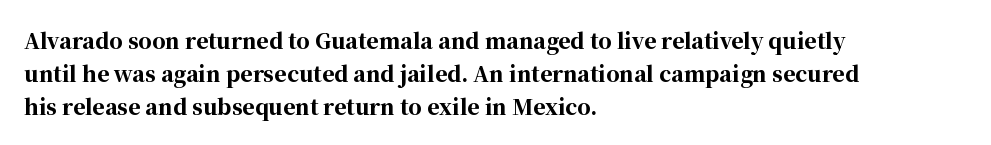
The image shows 21 px bold type, upright; set left-aligned, normal line spacing (1.57x), normal letter spacing, not underlined.
